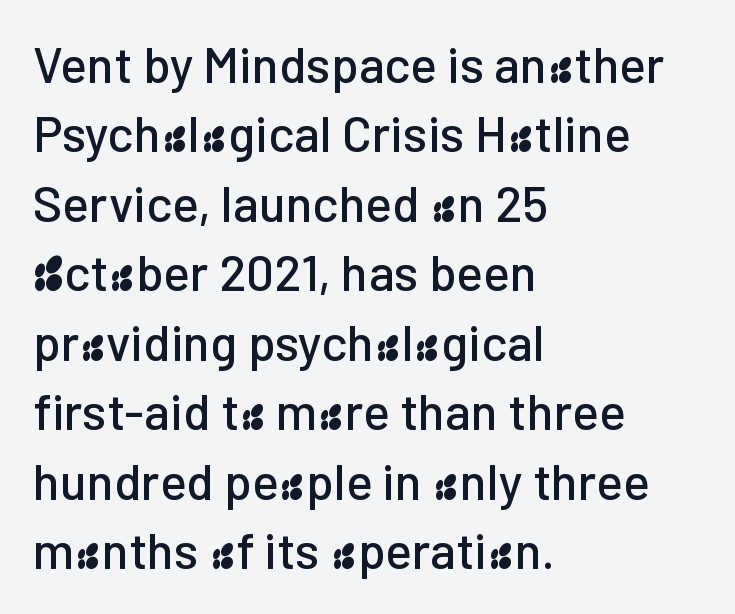
Q: Is the text italic (slanted)? A: No, it is upright.
Q: Is the typeface a serif or a sans-serif typeface? A: Sans-serif.
Q: Is the text underlined? A: No.
Q: How is the paragraph aligned? A: Left-aligned.
Q: Is the spacing between letters normal or unusually wide? A: Normal.
Q: Is the spacing between lines tight, normal or loose? A: Normal.
Q: Width (condensed, normal, or wide)? A: Normal.
Q: Stroke contrast? A: Low.
Q: x-height? A: Medium.
Q: Monospaced? A: No.
